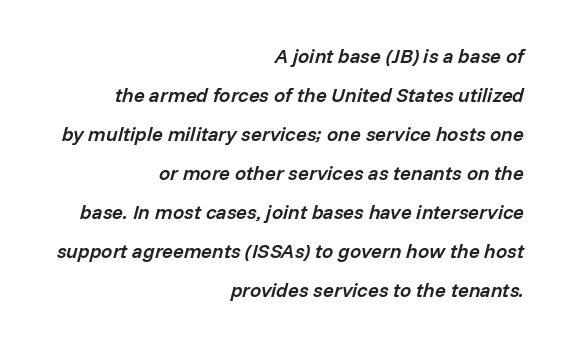
You could call the tracking neutral — neither tight nor loose. Beneath every word, the page is bare. The typography opts for an oblique posture over an upright one. This sample trades compactness for vertical openness between lines. Horizontally, the lines are justified to the trailing edge only. A fair bit of extra ink — the face is semibold, not bold.
